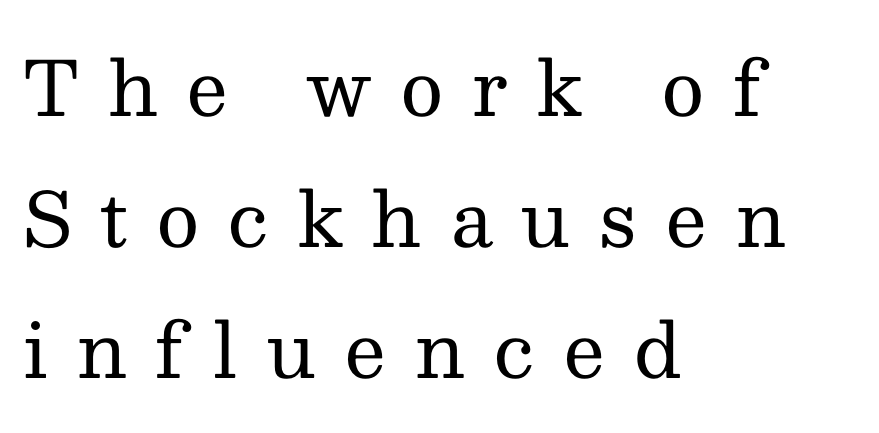
{"serif": "yes", "italic": "no", "bold": "no", "weight": "regular", "width": "normal", "stroke_contrast": "medium", "x_height": "medium", "monospaced": "no", "underline": "no", "align": "left", "line_spacing_ratio": 1.75, "letter_spacing": "wide", "letter_spacing_em": 0.37, "glyph_px": 75}
